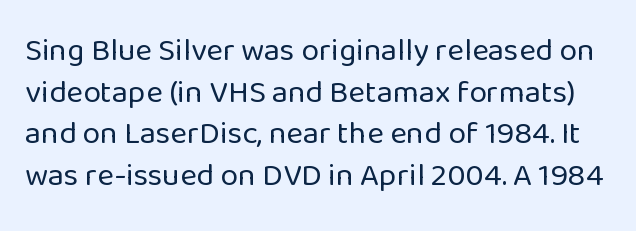
{"serif": "no", "italic": "no", "bold": "no", "weight": "regular", "width": "normal", "stroke_contrast": "low", "x_height": "medium", "monospaced": "no", "underline": "no", "line_spacing": "normal", "line_spacing_ratio": 1.3, "letter_spacing": "normal", "letter_spacing_em": 0.0, "glyph_px": 32}
